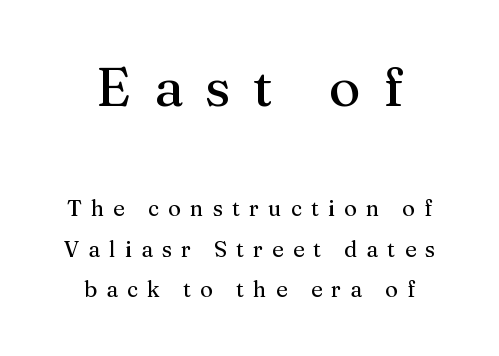
Q: Is the text italic (slanted)? A: No, it is upright.
Q: Is the typeface a serif or a sans-serif typeface? A: Serif.
Q: Is the text underlined? A: No.
Q: How is the paragraph aligned? A: Centered.
Q: Is the spacing between letters normal or unusually wide? A: Unusually wide.
Q: Which block of text is set in a larger size, the first (top) or the second (bottom)? A: The first (top) one.
Q: Width (condensed, normal, or wide)? A: Normal.
Q: Stroke contrast? A: Medium.
Q: x-height? A: Medium.
Q: Monospaced? A: No.
